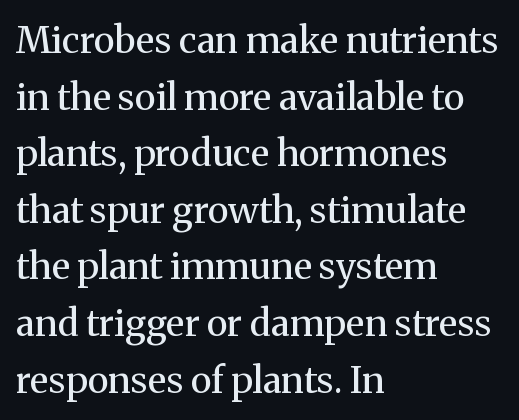
Q: Is the text bold? A: No.
Q: Is the text italic (slanted)? A: No, it is upright.
Q: Is the typeface a serif or a sans-serif typeface? A: Serif.
Q: Is the text underlined? A: No.
Q: How is the paragraph aligned? A: Left-aligned.
Q: Is the spacing between letters normal or unusually wide? A: Normal.
Q: Is the spacing between lines tight, normal or loose? A: Normal.
Q: Width (condensed, normal, or wide)? A: Normal.
Q: Stroke contrast? A: Medium.
Q: x-height? A: Medium.
Q: Monospaced? A: No.
